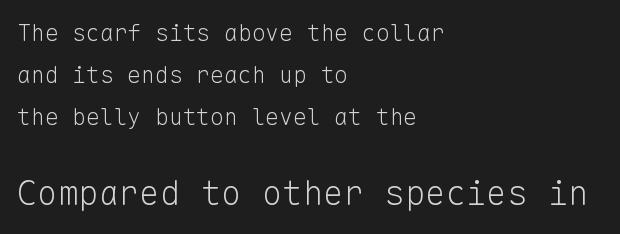
Q: Is the text bold? A: No.
Q: Is the text italic (slanted)? A: No, it is upright.
Q: Is the typeface a serif or a sans-serif typeface? A: Sans-serif.
Q: Is the text underlined? A: No.
Q: How is the paragraph aligned? A: Left-aligned.
Q: Is the spacing between letters normal or unusually wide? A: Normal.
Q: Which block of text is set in a larger size, the first (top) or the second (bottom)? A: The second (bottom) one.
Q: Width (condensed, normal, or wide)? A: Normal.
Q: Stroke contrast? A: Low.
Q: x-height? A: Medium.
Q: Monospaced? A: Yes.
